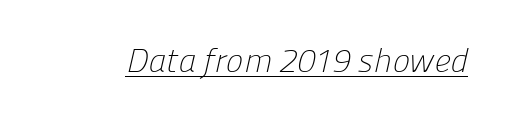
Q: Is the text bold? A: No.
Q: Is the typeface a serif or a sans-serif typeface? A: Sans-serif.
Q: Is the text underlined? A: Yes.
Q: Is the spacing between letters normal or unusually wide? A: Normal.
Q: Width (condensed, normal, or wide)? A: Normal.
Q: Stroke contrast? A: Low.
Q: x-height? A: Medium.
Q: Monospaced? A: No.
